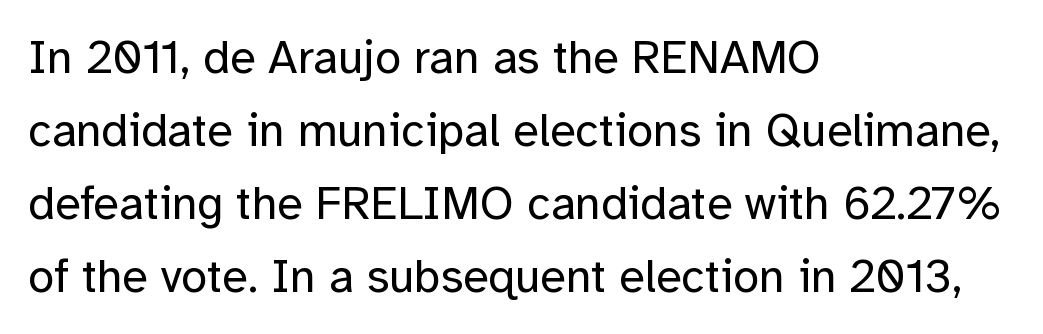
Only glyphs here, with clear space below each row. Weight class: somewhere from thin through regular. Do the characters align in a grid? No, the font is proportional. A typesetter would label this face a sans. How would I describe the line gaps? Plain and ordinary. In terms of letterspacing, this is plain default setting.
